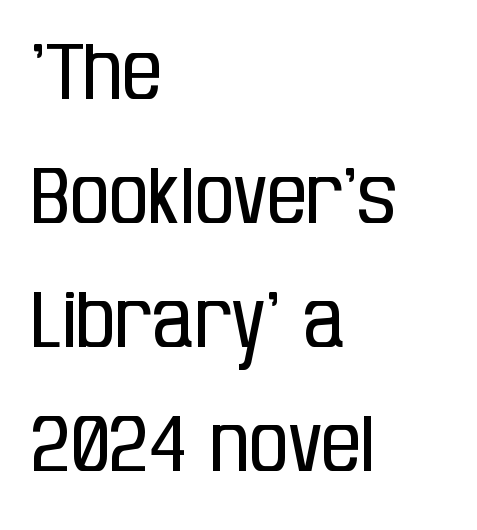
{"serif": "no", "italic": "no", "bold": "no", "weight": "regular", "width": "condensed", "stroke_contrast": "low", "x_height": "large", "monospaced": "no", "underline": "no", "align": "left", "line_spacing": "normal", "line_spacing_ratio": 1.57, "letter_spacing": "normal", "letter_spacing_em": 0.0, "glyph_px": 79}
